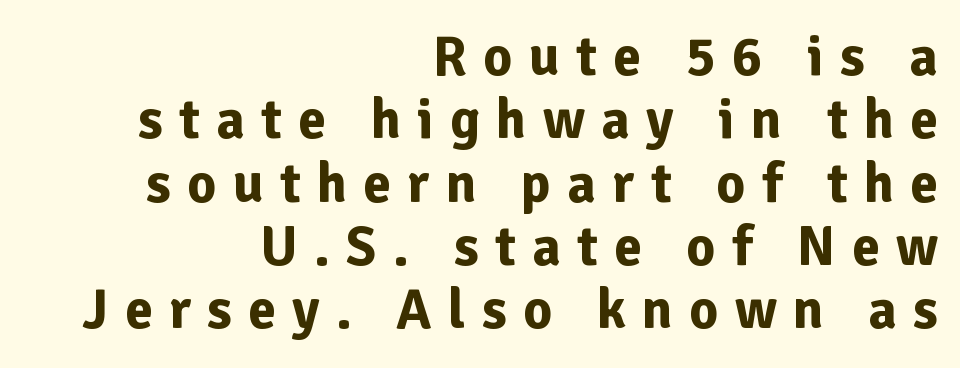
{"serif": "no", "italic": "no", "bold": "yes", "weight": "bold", "width": "normal", "stroke_contrast": "low", "x_height": "medium", "monospaced": "no", "underline": "no", "align": "right", "line_spacing": "tight", "line_spacing_ratio": 1.13, "letter_spacing": "wide", "letter_spacing_em": 0.29, "glyph_px": 56}
